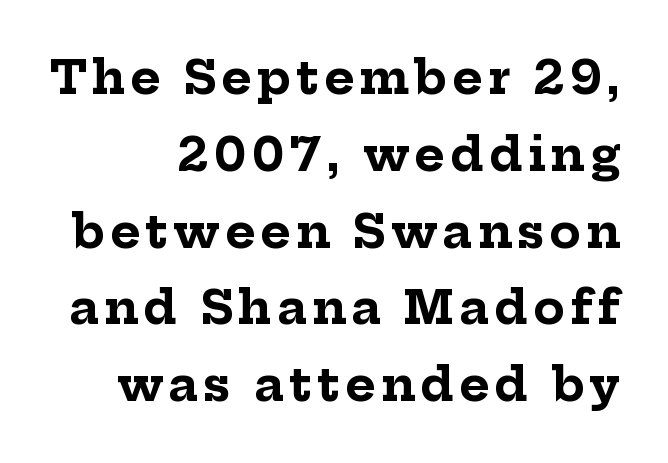
The image shows 46 px bold serif type, upright; set normal line spacing (1.67x), not underlined; low stroke contrast and a medium x-height.
